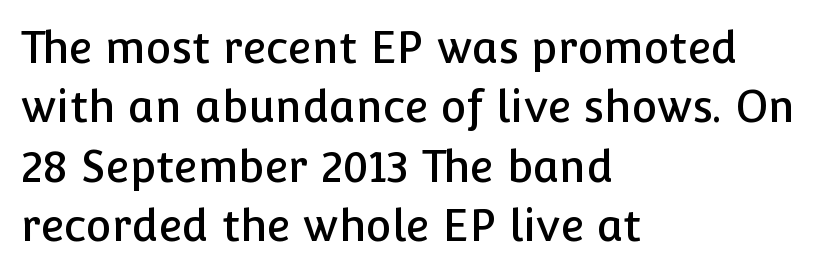
Default kerning and tracking; the words read as compact shapes. The characters display no serif detailing; their extremities are plain. Letters rest on an invisible, unmarked baseline. Line spacing here is normal.
